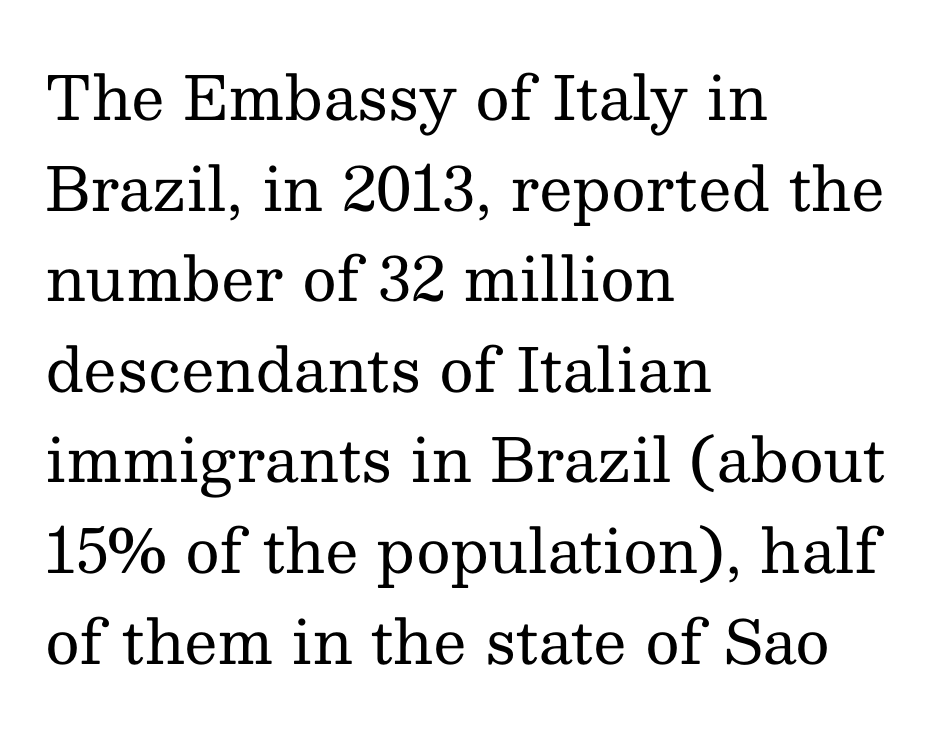
Q: Is the text bold? A: No.
Q: Is the text italic (slanted)? A: No, it is upright.
Q: Is the typeface a serif or a sans-serif typeface? A: Serif.
Q: Is the text underlined? A: No.
Q: How is the paragraph aligned? A: Left-aligned.
Q: Is the spacing between letters normal or unusually wide? A: Normal.
Q: Is the spacing between lines tight, normal or loose? A: Normal.
Q: Width (condensed, normal, or wide)? A: Normal.
Q: Stroke contrast? A: Medium.
Q: x-height? A: Medium.
Q: Monospaced? A: No.
